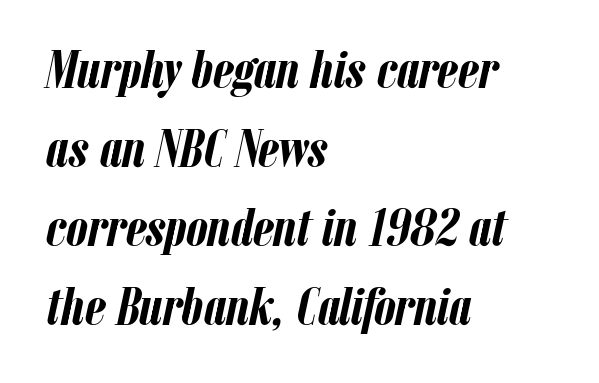
{"italic": "yes", "lean": "right", "slant_degrees": 12, "bold": "yes", "weight": "semibold", "width": "condensed", "stroke_contrast": "low", "x_height": "medium", "monospaced": "no", "underline": "no", "align": "left", "line_spacing": "normal", "line_spacing_ratio": 1.46, "letter_spacing": "normal", "letter_spacing_em": 0.0, "glyph_px": 54}
